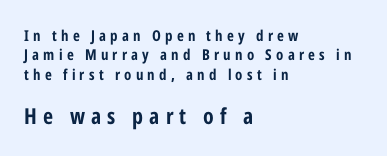
The image shows 22 px bold type, upright; set left-aligned, normal line spacing (1.3x), unusually wide letter spacing (+0.28 em), not underlined; the second (bottom) block is 1.47x larger.
